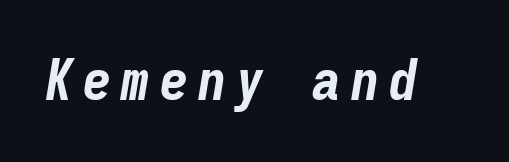
{"italic": "yes", "lean": "right", "slant_degrees": 9, "bold": "yes", "weight": "bold", "width": "condensed", "stroke_contrast": "low", "x_height": "medium", "monospaced": "yes", "underline": "no", "glyph_px": 57}
